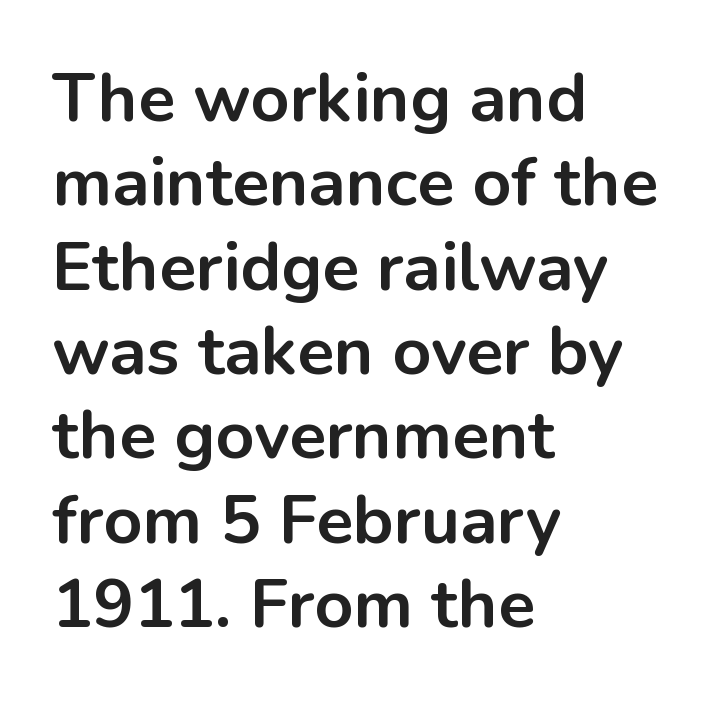
The image shows 68 px bold sans-serif type, upright; set left-aligned, line spacing 1.24x, normal letter spacing, not underlined; low stroke contrast and a medium x-height.
